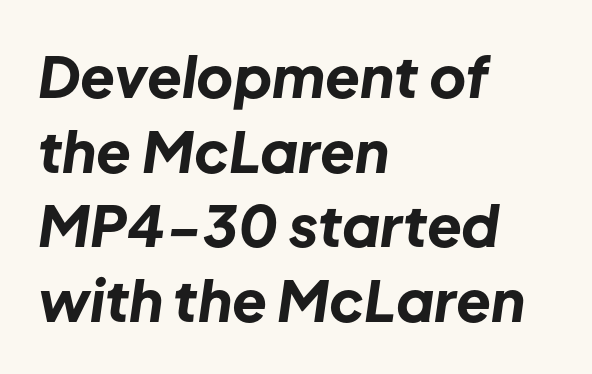
Just letters on the line, the space beneath them empty. Line beginnings align vertically; line endings do not. Emphasis-style slanted type is in use. Do the characters align in a grid? No, the font is proportional. You'd pick this weight for a headline — it's a proper bold. Words appear dense and cohesive because spacing is normal.
